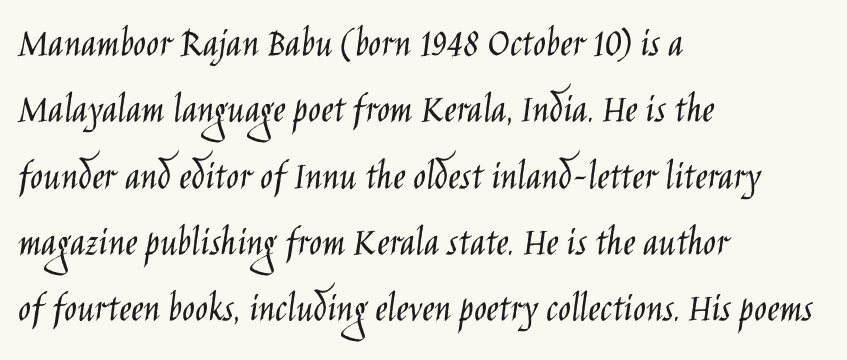
This block has exactly the height ordinary leading produces. Note the varied advance widths — an 'i' is clearly narrower than an 'm'. The words here are not underlined. Counters stay open thanks to moderate or lighter strokes.
